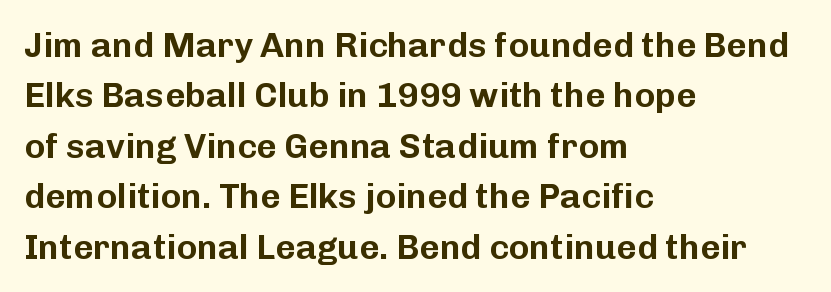
The image shows 35 px sans-serif type, upright; set left-aligned, normal line spacing (1.44x), normal letter spacing, not underlined; low stroke contrast and a medium x-height.
